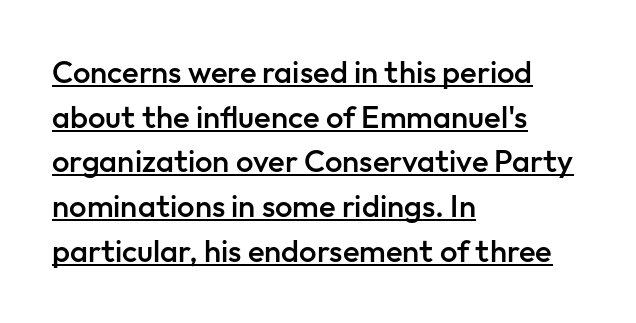
{"serif": "no", "italic": "no", "bold": "semi", "weight": "semibold", "width": "normal", "stroke_contrast": "low", "x_height": "medium", "monospaced": "no", "underline": "yes", "align": "left", "line_spacing": "normal", "line_spacing_ratio": 1.44, "letter_spacing": "normal", "letter_spacing_em": 0.0, "glyph_px": 31}
